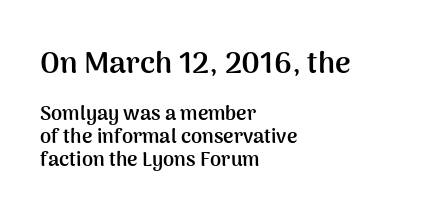
The image shows 30 px semibold sans-serif type, upright; set left-aligned, tight line spacing (1.14x), normal letter spacing, not underlined; the first (top) block is 1.5x larger; medium stroke contrast and a medium x-height.
